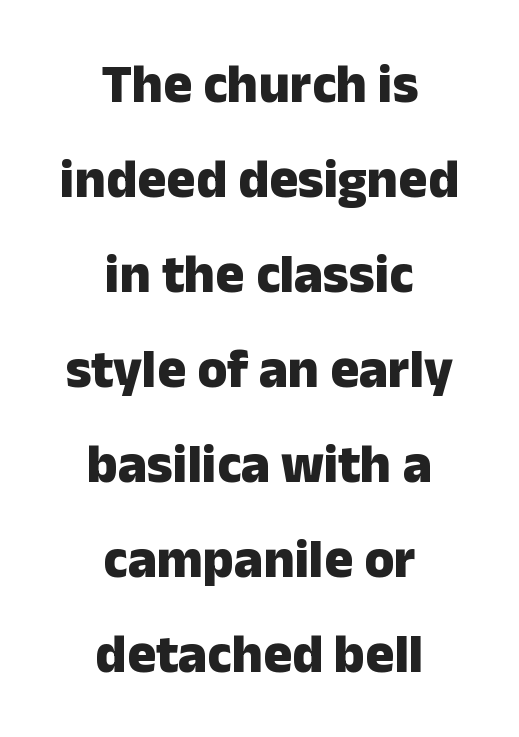
Each line is balanced around a shared central axis. The passage shown is typed in a proportional face where columns would drift. In terms of weight, the rendering is a true, heavy bold. The letters sit at their default tracking, neither squeezed nor spread. Classification — sans serif.
